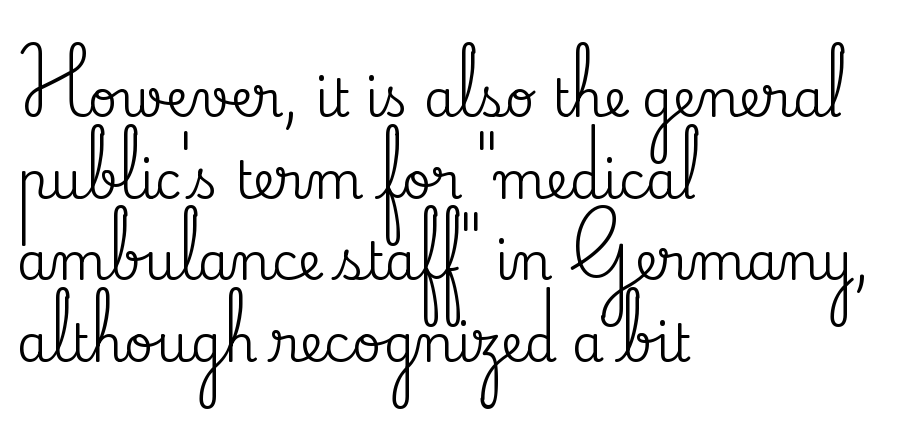
The compositor pushed each line to the left boundary. The horizontal fit of the characters is conventional and even. These lines are rendered in a variable-pitch font. The line-height multiplier appears to be the usual default. The rendering shows small feet on the letterforms — a serif design.
